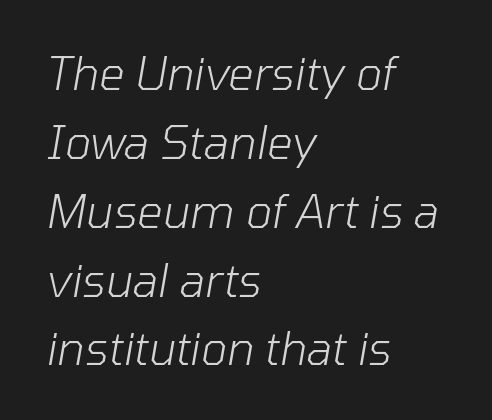
Q: Is the text bold? A: No.
Q: Is the text italic (slanted)? A: Yes, it leans right by about 10 degrees.
Q: Is the text underlined? A: No.
Q: How is the paragraph aligned? A: Left-aligned.
Q: Is the spacing between letters normal or unusually wide? A: Normal.
Q: Is the spacing between lines tight, normal or loose? A: Normal.
Q: Width (condensed, normal, or wide)? A: Normal.
Q: Stroke contrast? A: Low.
Q: x-height? A: Medium.
Q: Monospaced? A: No.
